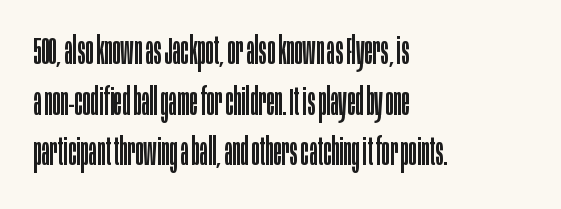
Regarding serifs, this sample does without them. Leftover space on each line is placed entirely after the last word. Tracking value appears to be zero — textbook default spacing. Any mark beneath the type? The region is blank. Notice how the stems are strictly vertical — no italics here. Proportional: the letters do not fall into vertical columns.
